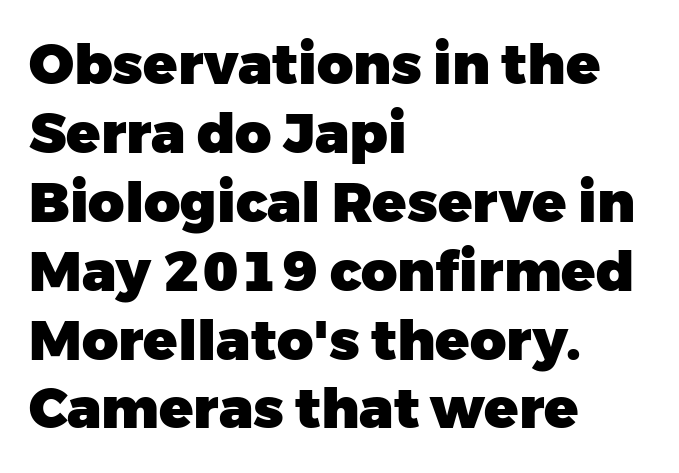
Q: Is the text bold? A: Yes.
Q: Is the text italic (slanted)? A: No, it is upright.
Q: Is the typeface a serif or a sans-serif typeface? A: Sans-serif.
Q: Is the text underlined? A: No.
Q: How is the paragraph aligned? A: Left-aligned.
Q: Is the spacing between letters normal or unusually wide? A: Normal.
Q: Width (condensed, normal, or wide)? A: Normal.
Q: Stroke contrast? A: Low.
Q: x-height? A: Medium.
Q: Monospaced? A: No.
